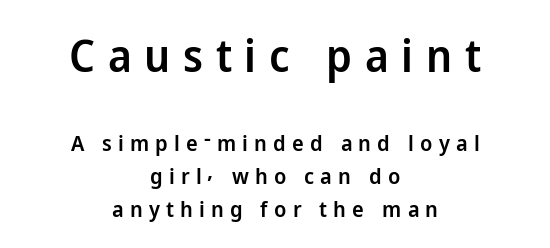
Leading: standard. Neither beginnings nor endings align; midpoints do. Grotesque or geometric, the face here clearly has no serifs. Do the letters lean? They stand straight. What stands out about the letter spacing? Its width — letters are far apart. Descenders are the only things crossing below the line.
